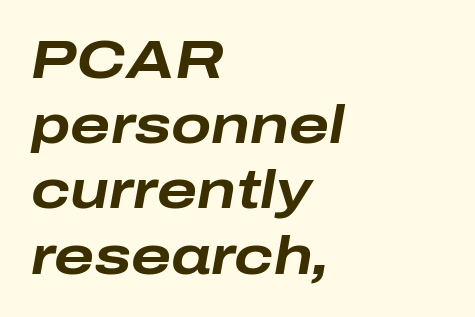
The sample has been set heavy, in full bold. Here the designer chose a conventional face with non-uniform glyph widths. This sample is left-justified, so line endings fall wherever the words run out. Descender tails drop into unmarked territory. The letters sit at their default tracking, neither squeezed nor spread.
